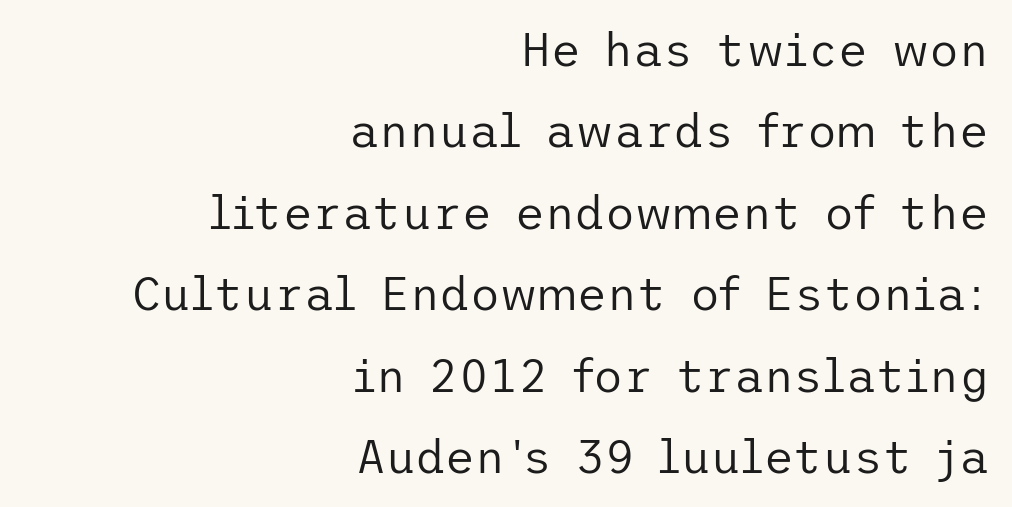
Q: Is the text bold? A: No.
Q: Is the text italic (slanted)? A: No, it is upright.
Q: Is the typeface a serif or a sans-serif typeface? A: Sans-serif.
Q: Is the text underlined? A: No.
Q: How is the paragraph aligned? A: Right-aligned.
Q: Is the spacing between letters normal or unusually wide? A: Normal.
Q: Width (condensed, normal, or wide)? A: Normal.
Q: Stroke contrast? A: Low.
Q: x-height? A: Medium.
